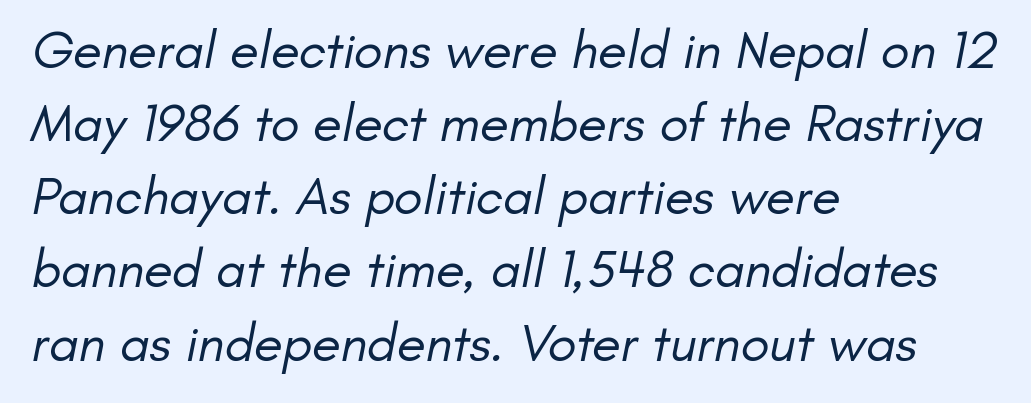
{"serif": "no", "bold": "no", "weight": "regular", "width": "normal", "stroke_contrast": "low", "x_height": "small", "monospaced": "no", "underline": "no", "align": "left", "line_spacing": "normal", "line_spacing_ratio": 1.38, "letter_spacing": "normal", "letter_spacing_em": 0.0, "glyph_px": 53}
